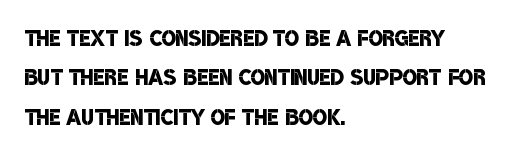
{"serif": "no", "bold": "semi", "weight": "semibold", "width": "condensed", "stroke_contrast": "low", "x_height": "large", "monospaced": "no", "underline": "no", "align": "left", "line_spacing": "normal", "line_spacing_ratio": 1.31, "letter_spacing": "normal", "letter_spacing_em": 0.0, "glyph_px": 30}
